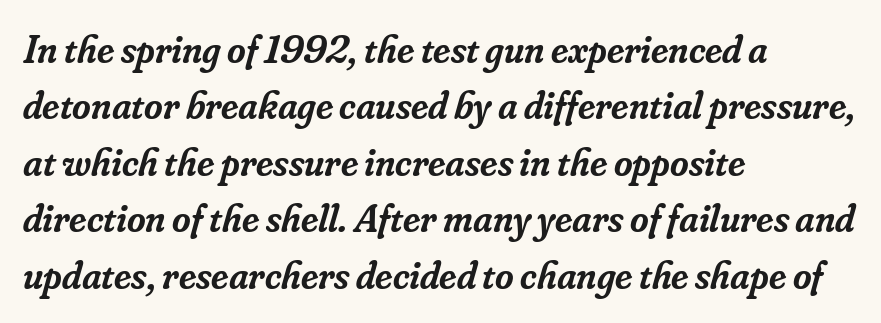
{"serif": "yes", "italic": "yes", "lean": "right", "slant_degrees": 16, "bold": "semi", "weight": "semibold", "width": "normal", "stroke_contrast": "low", "x_height": "small", "monospaced": "no", "underline": "no", "align": "left", "line_spacing": "normal", "line_spacing_ratio": 1.41, "letter_spacing": "normal", "letter_spacing_em": 0.0, "glyph_px": 40}
